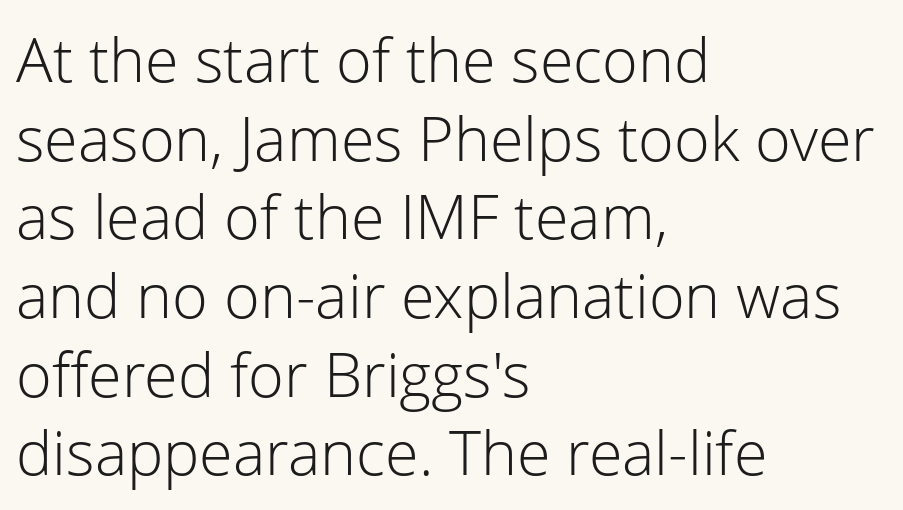
The image shows 61 px light sans-serif type, upright; set left-aligned, normal line spacing (1.29x), normal letter spacing, not underlined; low stroke contrast and a medium x-height.
